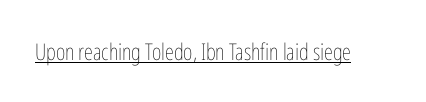
The image shows 23 px text type, upright; set normal letter spacing, underlined.
